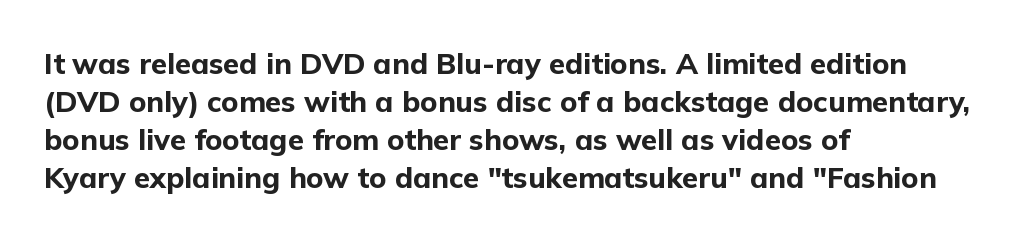
Alignment: flush left. Does extra space separate the letters? No, they use regular spacing. Varying glyph widths throughout — classic text-font behaviour. One glance says typical: line gaps are just what's usual. Descender tails drop into unmarked territory. It's the straight-up-and-down kind of type.
